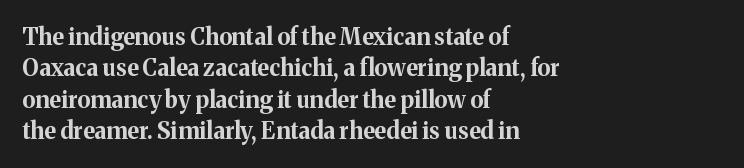
The image shows 23 px bold type, upright; set left-aligned, normal line spacing (1.36x), normal letter spacing, not underlined.
